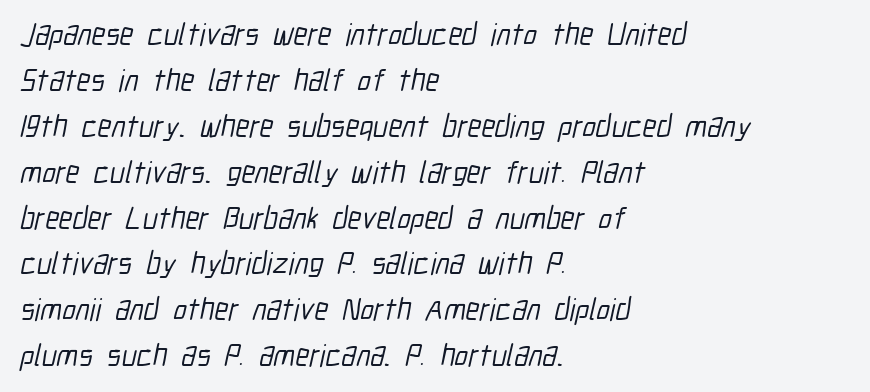
{"serif": "no", "width": "condensed", "stroke_contrast": "low", "x_height": "medium", "monospaced": "no", "underline": "no", "align": "left", "line_spacing": "normal", "line_spacing_ratio": 1.48, "letter_spacing": "normal", "letter_spacing_em": 0.0, "glyph_px": 31}
